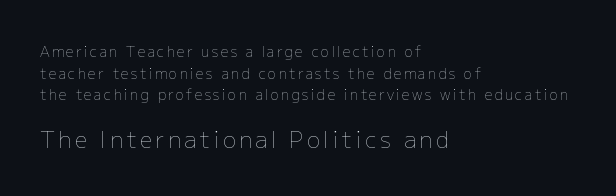
Q: Is the text bold? A: No.
Q: Is the text italic (slanted)? A: No, it is upright.
Q: Is the text underlined? A: No.
Q: How is the paragraph aligned? A: Left-aligned.
Q: Is the spacing between lines tight, normal or loose? A: Normal.
Q: Which block of text is set in a larger size, the first (top) or the second (bottom)? A: The second (bottom) one.
